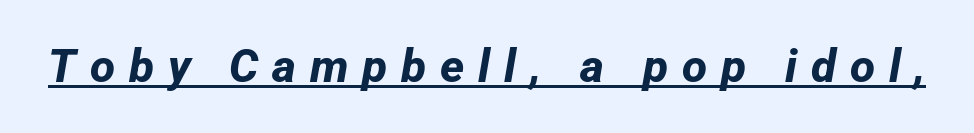
The image shows 46 px bold sans-serif type; set unusually wide letter spacing (+0.3 em), underlined; low stroke contrast and a medium x-height.
